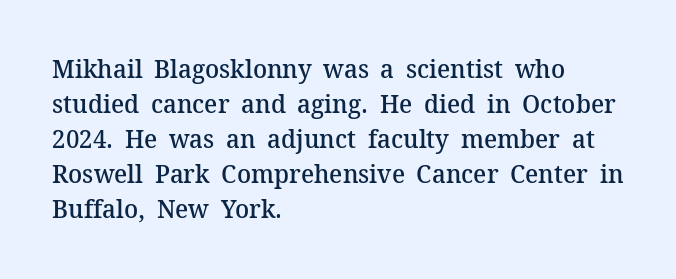
Q: Is the text bold? A: Semi-bold.
Q: Is the text italic (slanted)? A: No, it is upright.
Q: Is the text underlined? A: No.
Q: How is the paragraph aligned? A: Left-aligned.
Q: Is the spacing between letters normal or unusually wide? A: Normal.
Q: Is the spacing between lines tight, normal or loose? A: Normal.
